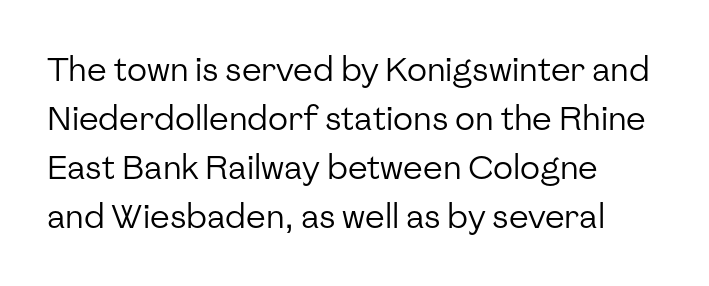
Observe the absence of serifs on each vertical stroke in this sample. Think of a printed novel: that variable character pitch is what you see here. The lines are quadded left. Here the glyphs are tracked normally, forming tight word shapes. Caption: face not bold, strokes unweighted.
